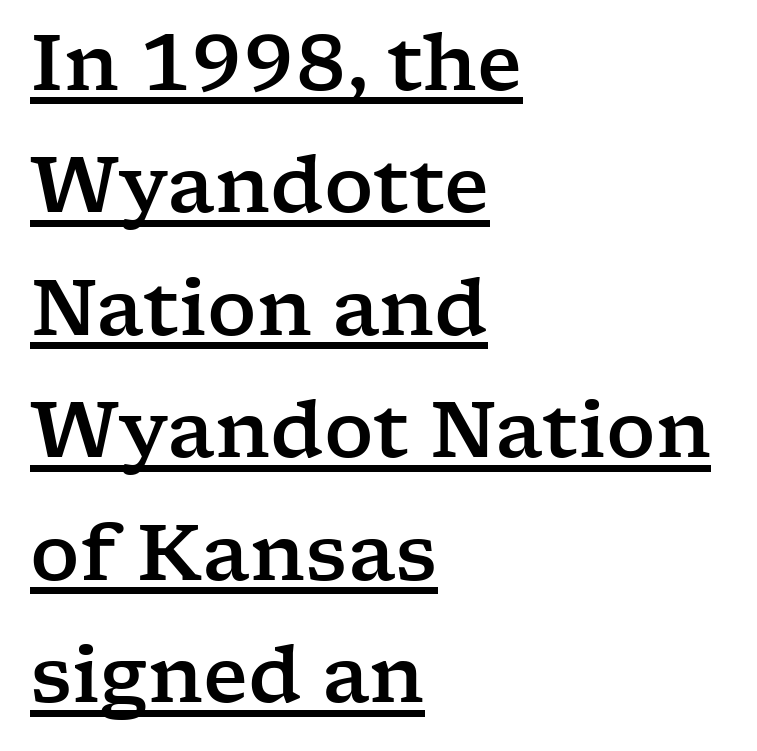
{"serif": "yes", "italic": "no", "width": "wide", "stroke_contrast": "low", "x_height": "medium", "monospaced": "no", "underline": "yes", "align": "left", "line_spacing": "normal", "line_spacing_ratio": 1.59, "letter_spacing": "normal", "letter_spacing_em": 0.0, "glyph_px": 77}
